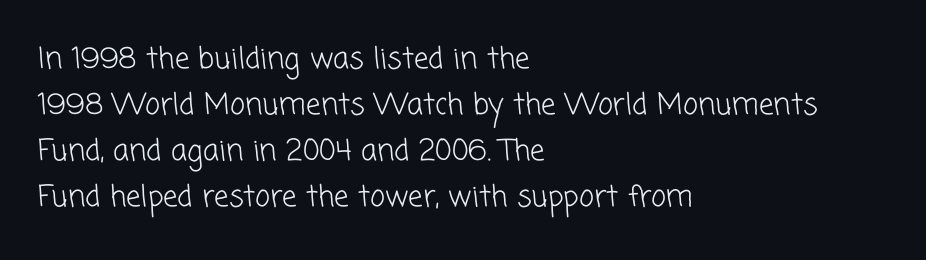
{"serif": "no", "bold": "no", "weight": "light", "width": "normal", "stroke_contrast": "low", "x_height": "medium", "monospaced": "no", "underline": "no", "align": "left", "line_spacing": "normal", "line_spacing_ratio": 1.59, "letter_spacing": "normal", "letter_spacing_em": 0.0, "glyph_px": 29}
